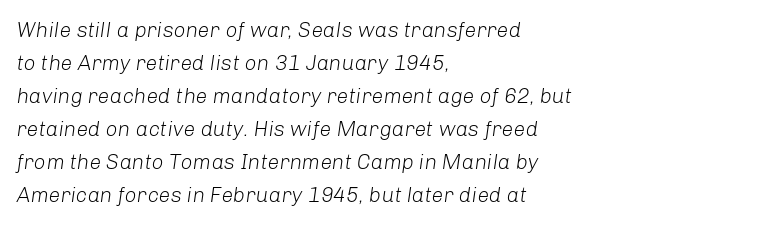
Bold? No — there's no thickening of the strokes. Is the letter spacing exaggerated? No — it looks like the ordinary default. Quick note: interline space is typical. The paragraph shown leans on its left margin. No word sits above an underline. You can tell it's italic because the verticals aren't actually vertical.
